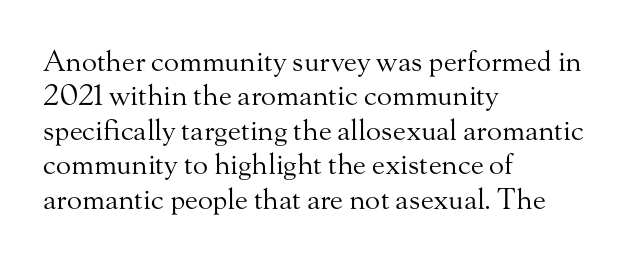
Q: Is the text bold? A: No.
Q: Is the text italic (slanted)? A: No, it is upright.
Q: Is the typeface a serif or a sans-serif typeface? A: Serif.
Q: Is the text underlined? A: No.
Q: How is the paragraph aligned? A: Left-aligned.
Q: Is the spacing between letters normal or unusually wide? A: Normal.
Q: Width (condensed, normal, or wide)? A: Normal.
Q: Stroke contrast? A: Medium.
Q: x-height? A: Small.
Q: Monospaced? A: No.
